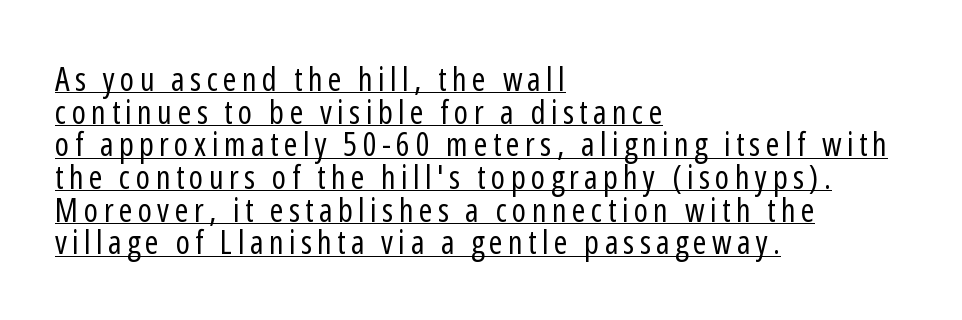
Q: Is the text bold? A: No.
Q: Is the text italic (slanted)? A: No, it is upright.
Q: Is the typeface a serif or a sans-serif typeface? A: Sans-serif.
Q: Is the text underlined? A: Yes.
Q: How is the paragraph aligned? A: Left-aligned.
Q: Is the spacing between lines tight, normal or loose? A: Tight.
Q: Width (condensed, normal, or wide)? A: Condensed.
Q: Stroke contrast? A: Low.
Q: x-height? A: Medium.
Q: Monospaced? A: No.
